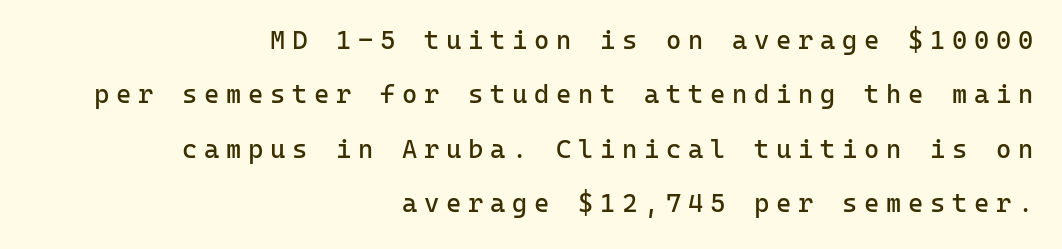
What's the leading like? Stretched, with rows far apart. Is there any slant? The stems are plumb. The weight would be labelled regular, book, light, or lighter still. The letterforms stand isolated, each surrounded by extra space.
